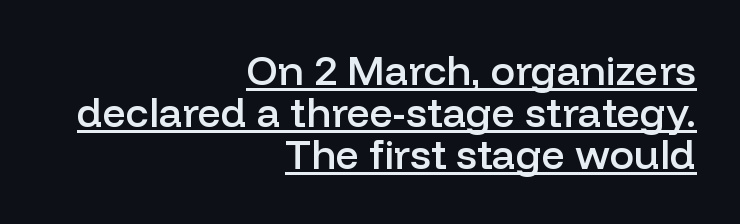
The image shows 41 px semibold sans-serif type, upright; set right-aligned, tight line spacing (1.02x), normal letter spacing, underlined; low stroke contrast and a medium x-height.
